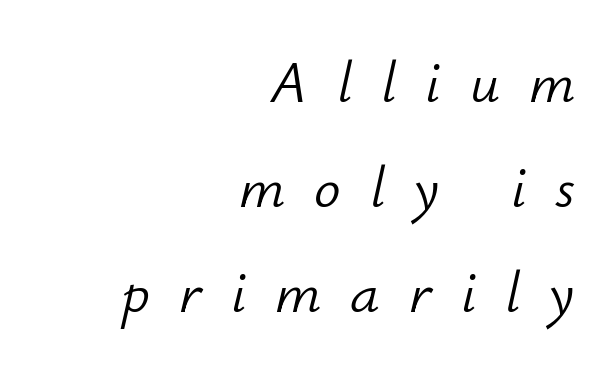
Q: Is the text bold? A: No.
Q: Is the text italic (slanted)? A: Yes, it leans right by about 12 degrees.
Q: Is the text underlined? A: No.
Q: How is the paragraph aligned? A: Right-aligned.
Q: Is the spacing between letters normal or unusually wide? A: Unusually wide.
Q: Width (condensed, normal, or wide)? A: Normal.
Q: Stroke contrast? A: Low.
Q: x-height? A: Small.
Q: Monospaced? A: No.
